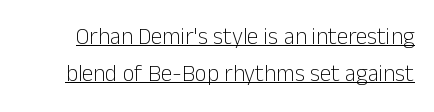
The passage shown is underscored from start to finish. The strokes are not fattened; the text isn't bold. Honestly, the row spacing looks completely unremarkable. Upright lettering throughout. The letters sit at their default tracking, neither squeezed nor spread.
